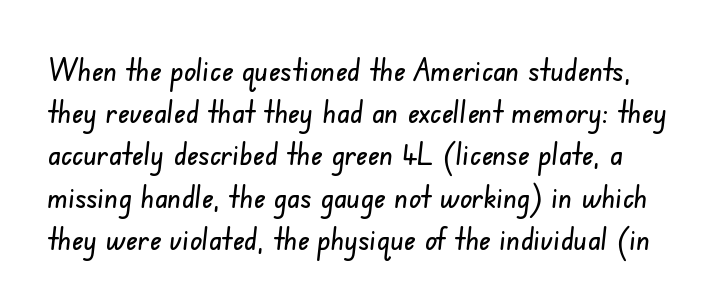
Q: Is the typeface a serif or a sans-serif typeface? A: Sans-serif.
Q: Is the text underlined? A: No.
Q: Is the spacing between letters normal or unusually wide? A: Normal.
Q: Is the spacing between lines tight, normal or loose? A: Normal.
Q: Width (condensed, normal, or wide)? A: Condensed.
Q: Stroke contrast? A: Low.
Q: x-height? A: Small.
Q: Monospaced? A: No.
